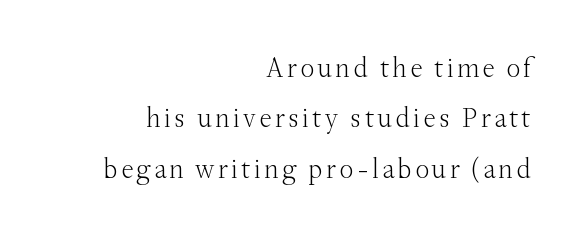
The image shows 28 px light serif type, upright; set right-aligned, line spacing 1.8x, not underlined; medium stroke contrast and a small x-height.
